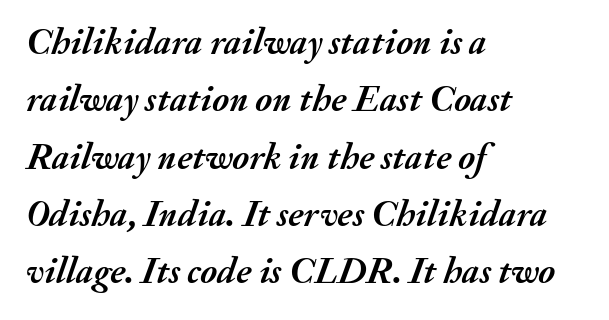
{"italic": "yes", "lean": "right", "slant_degrees": 20, "bold": "yes", "weight": "semibold", "width": "normal", "stroke_contrast": "medium", "x_height": "small", "monospaced": "no", "underline": "no", "align": "left", "line_spacing": "normal", "line_spacing_ratio": 1.55, "letter_spacing": "normal", "letter_spacing_em": 0.0, "glyph_px": 37}
